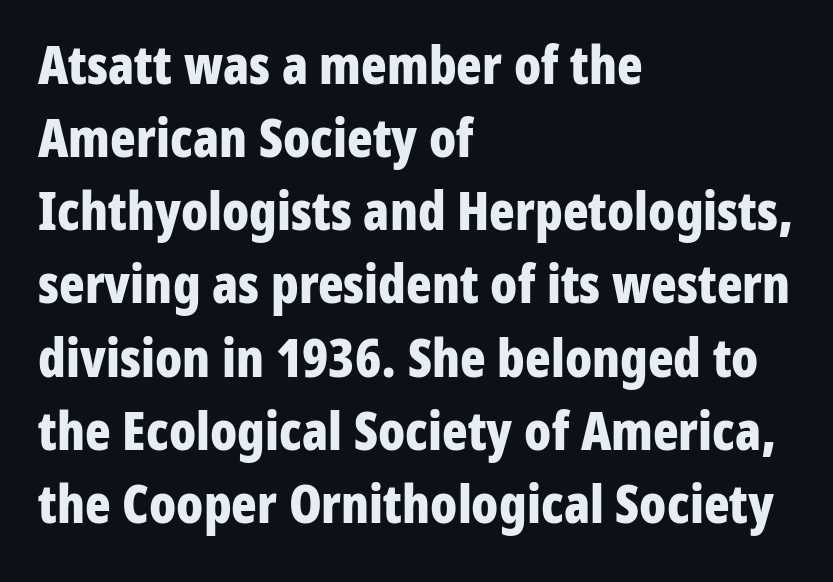
Q: Is the text bold? A: Yes.
Q: Is the text italic (slanted)? A: No, it is upright.
Q: Is the typeface a serif or a sans-serif typeface? A: Sans-serif.
Q: Is the text underlined? A: No.
Q: How is the paragraph aligned? A: Left-aligned.
Q: Is the spacing between letters normal or unusually wide? A: Normal.
Q: Is the spacing between lines tight, normal or loose? A: Normal.
Q: Width (condensed, normal, or wide)? A: Condensed.
Q: Stroke contrast? A: Low.
Q: x-height? A: Medium.
Q: Monospaced? A: No.
